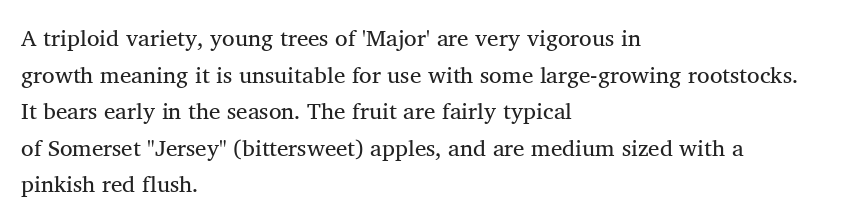
Notice how descenders clear the ascenders below comfortably — that's standard leading. Heft: none added — not bold. Posture: upright roman. The tracking reads as untouched default to a designer's eye. If you drew a ruler down the left edge, every line would touch it.
